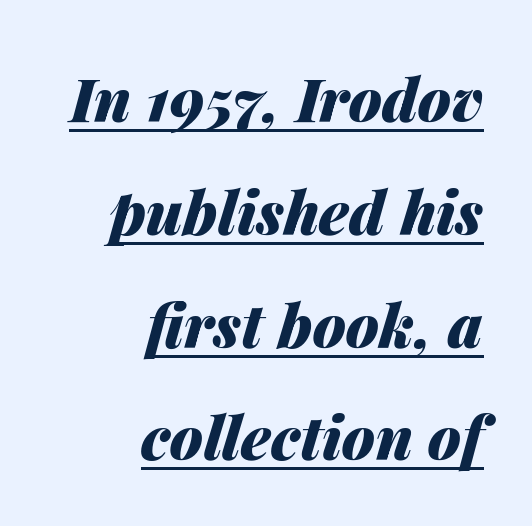
{"italic": "yes", "lean": "right", "slant_degrees": 14, "bold": "yes", "weight": "heavy", "width": "normal", "stroke_contrast": "medium", "x_height": "medium", "monospaced": "no", "underline": "yes", "align": "right", "line_spacing_ratio": 1.88, "letter_spacing": "normal", "letter_spacing_em": 0.0, "glyph_px": 60}
